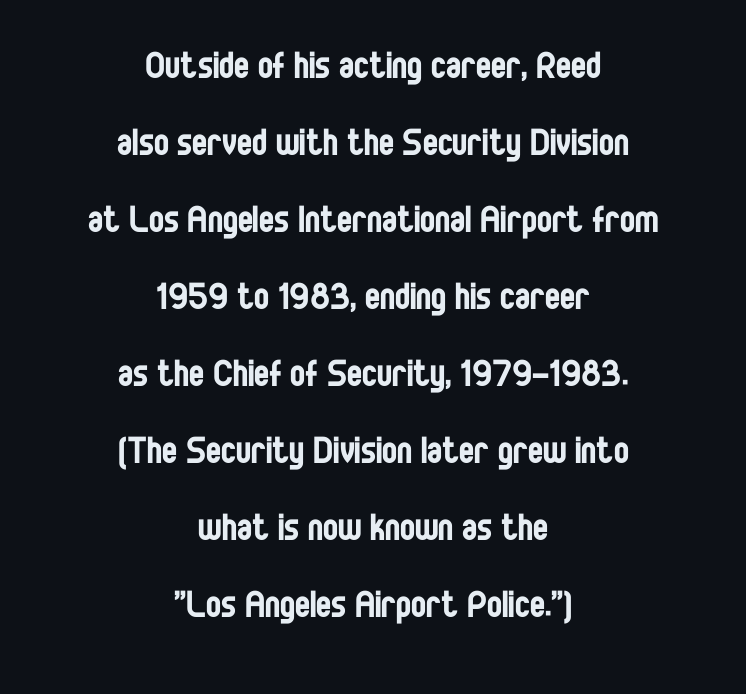
{"serif": "no", "italic": "no", "bold": "no", "weight": "regular", "width": "condensed", "stroke_contrast": "low", "x_height": "large", "monospaced": "no", "underline": "no", "align": "center", "line_spacing_ratio": 1.71, "letter_spacing": "normal", "letter_spacing_em": 0.0, "glyph_px": 45}
